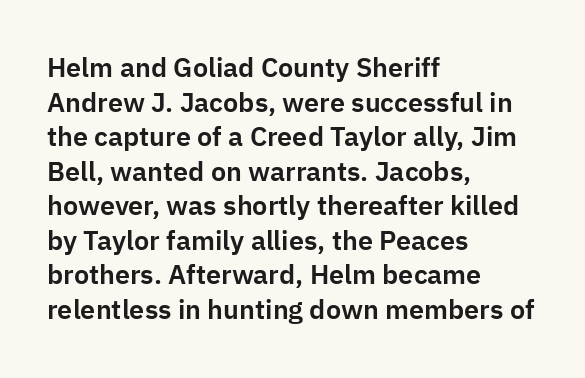
You could call the tracking neutral — neither tight nor loose. Interline gaps are of average width in this sample. The zone under the glyphs is completely vacant. A classic flush-left, rag-right setting is used for this passage. Style check: upright.
